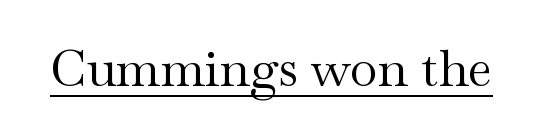
{"serif": "yes", "italic": "no", "bold": "no", "weight": "regular", "width": "wide", "stroke_contrast": "medium", "x_height": "small", "monospaced": "no", "underline": "yes", "letter_spacing": "normal", "letter_spacing_em": 0.0, "glyph_px": 51}
